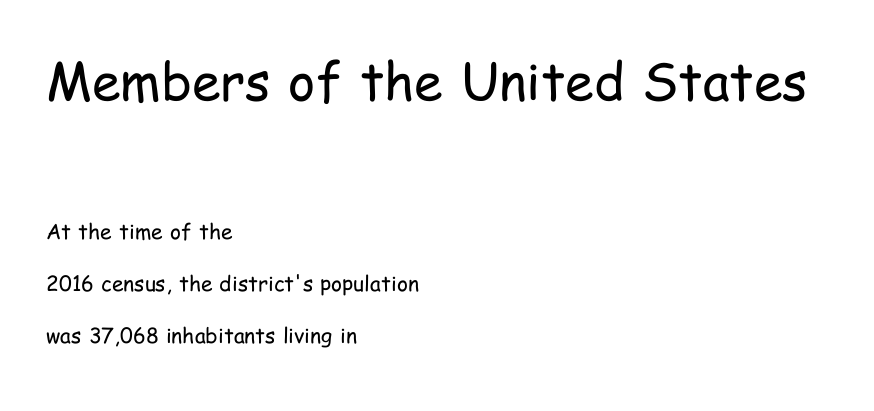
The image shows 52 px regular-weight, condensed sans-serif type, upright; set left-aligned, loose line spacing (2.48x), normal letter spacing, not underlined; the first (top) block is 2.48x larger; low stroke contrast and a medium x-height.
